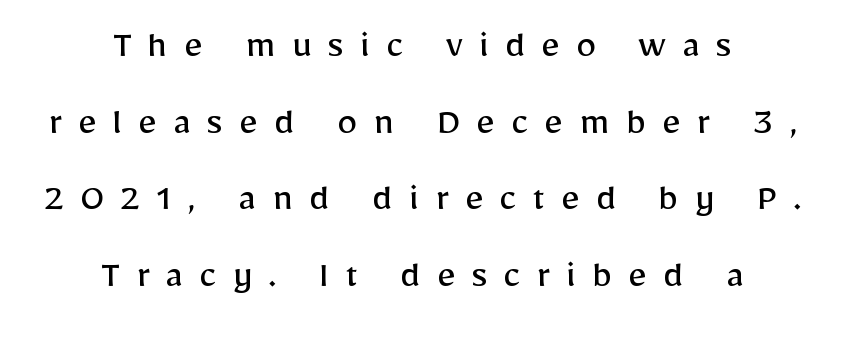
The image shows 41 px regular-weight sans-serif type, upright; set centered, line spacing 1.87x, unusually wide letter spacing (+0.39 em), not underlined; low stroke contrast and a medium x-height.
